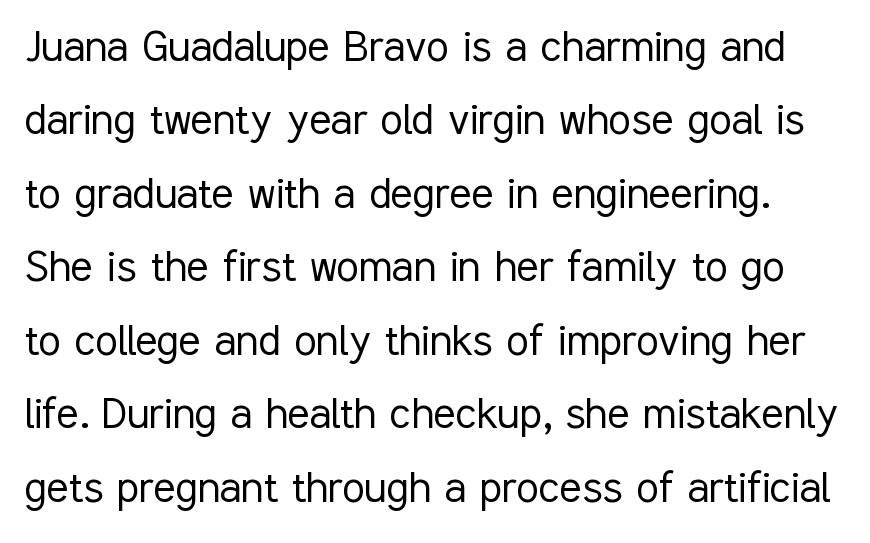
Honestly, the letter spacing is just normal — you wouldn't notice it. The face used here is proportionally spaced, like ordinary book or web type. Each letter's strokes conclude bluntly, with no projecting serifs. Notice how the stems are strictly vertical — no italics here.
